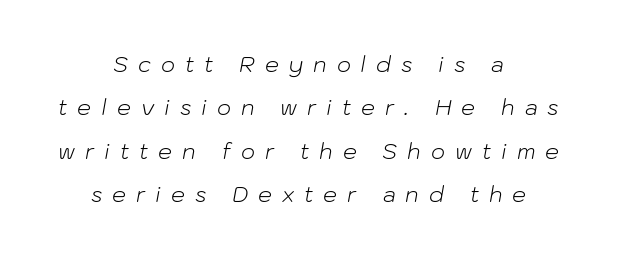
The passage shown leans; its letterforms are oblique. One-word summary of the alignment: center. Does the leading feel generous? Absolutely, it's lavish. The font is comparable to plain body text, perhaps lighter. Here the glyphs are tracked loosely, breaking word shapes into spaced letters.
